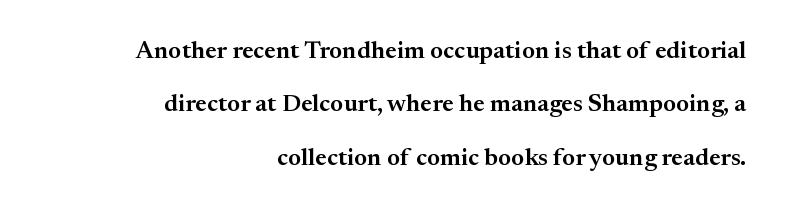
{"italic": "no", "bold": "semi", "underline": "no", "align": "right", "line_spacing": "loose", "line_spacing_ratio": 2.14, "letter_spacing": "normal", "letter_spacing_em": 0.0, "glyph_px": 25}
